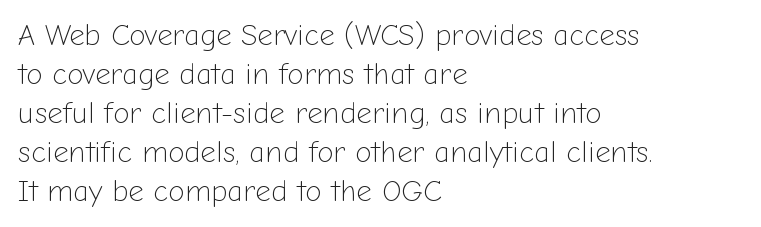
{"serif": "no", "italic": "no", "bold": "no", "weight": "light", "width": "normal", "stroke_contrast": "low", "x_height": "medium", "monospaced": "no", "underline": "no", "align": "left", "line_spacing": "normal", "line_spacing_ratio": 1.3, "letter_spacing": "normal", "letter_spacing_em": 0.0, "glyph_px": 30}
